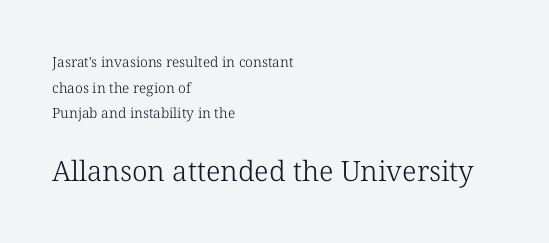
Q: Is the text bold? A: No.
Q: Is the text italic (slanted)? A: No, it is upright.
Q: Is the typeface a serif or a sans-serif typeface? A: Serif.
Q: Is the text underlined? A: No.
Q: How is the paragraph aligned? A: Left-aligned.
Q: Is the spacing between letters normal or unusually wide? A: Normal.
Q: Which block of text is set in a larger size, the first (top) or the second (bottom)? A: The second (bottom) one.
Q: Width (condensed, normal, or wide)? A: Normal.
Q: Stroke contrast? A: Low.
Q: x-height? A: Medium.
Q: Monospaced? A: No.
